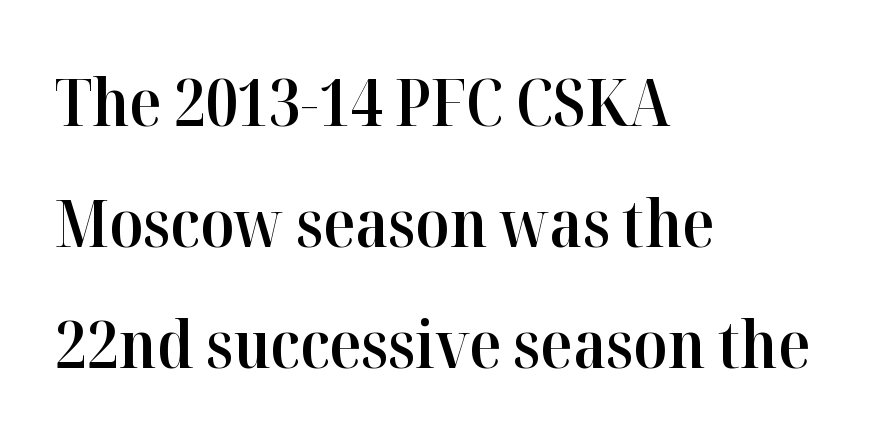
Q: Is the text bold? A: Semi-bold.
Q: Is the text italic (slanted)? A: No, it is upright.
Q: Is the typeface a serif or a sans-serif typeface? A: Serif.
Q: Is the text underlined? A: No.
Q: How is the paragraph aligned? A: Left-aligned.
Q: Is the spacing between letters normal or unusually wide? A: Normal.
Q: Width (condensed, normal, or wide)? A: Normal.
Q: Stroke contrast? A: High.
Q: x-height? A: Medium.
Q: Monospaced? A: No.
